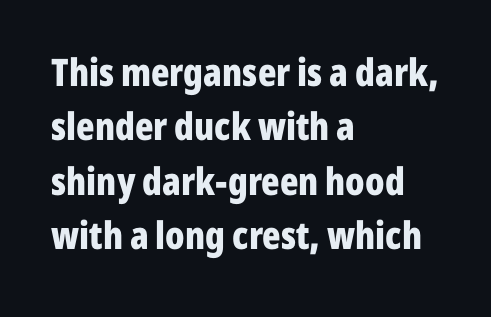
What stands out about the letter spacing? Nothing — it is the standard amount. Every character sits straight up, as roman type does. The strokes are fattened all the way to bold. Lines of text with bare space underneath. A typesetter would label this face a sans. Horizontally, the lines are justified to the leading edge only.
